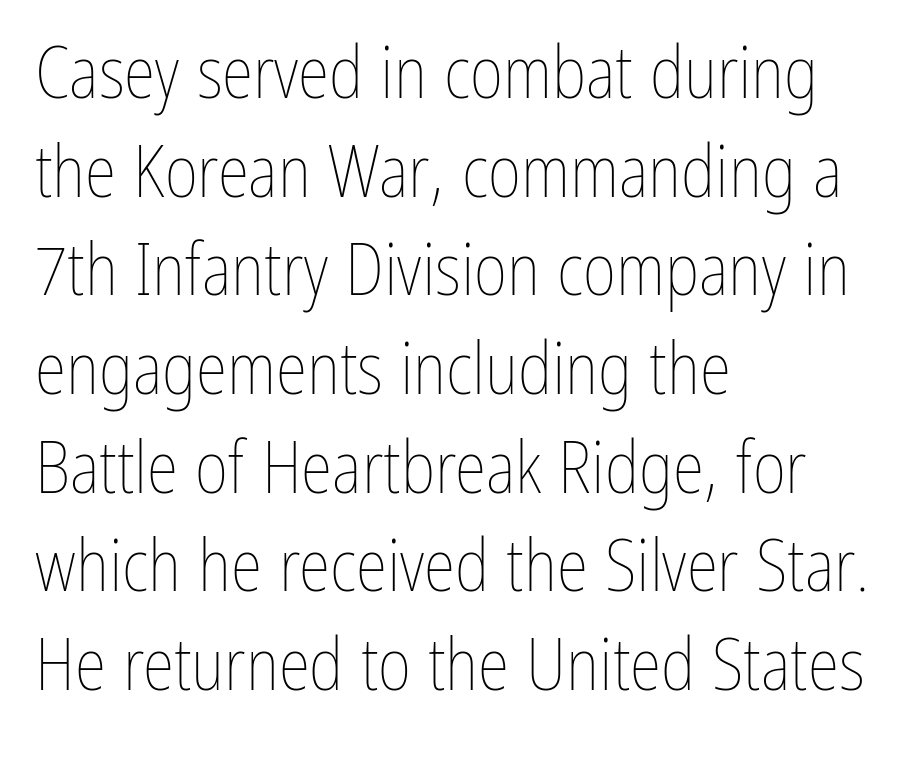
Short and long lines alike share a common starting point at left. What's the leading like? Ordinary, nothing unusual. The specimen reads as upright at a glance. Bare-footed words on every line. Proportional: the letters do not fall into vertical columns.
